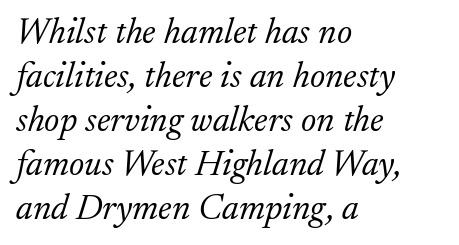
The face used here is seriffed, in the tradition of book romans. Rendered with sloped, italic letterforms. A typesetter would call this proportional, since set widths differ per character. Words appear dense and cohesive because spacing is normal.
